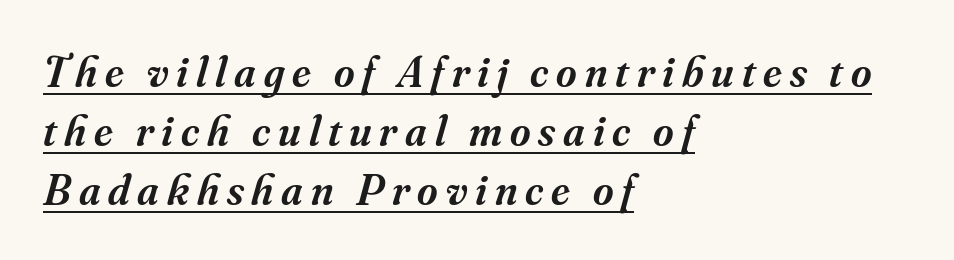
Q: Is the text bold? A: Semi-bold.
Q: Is the text italic (slanted)? A: Yes, it leans right by about 16 degrees.
Q: Is the typeface a serif or a sans-serif typeface? A: Serif.
Q: Is the text underlined? A: Yes.
Q: How is the paragraph aligned? A: Left-aligned.
Q: Is the spacing between lines tight, normal or loose? A: Normal.
Q: Width (condensed, normal, or wide)? A: Normal.
Q: Stroke contrast? A: Medium.
Q: x-height? A: Small.
Q: Monospaced? A: No.
